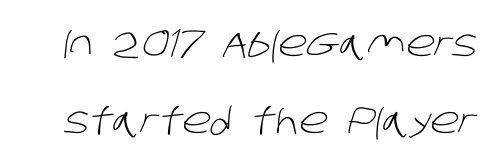
{"serif": "no", "bold": "no", "weight": "light", "width": "normal", "stroke_contrast": "low", "x_height": "large", "monospaced": "no", "underline": "no", "line_spacing": "loose", "line_spacing_ratio": 2.13, "letter_spacing": "normal", "letter_spacing_em": 0.0, "glyph_px": 36}
